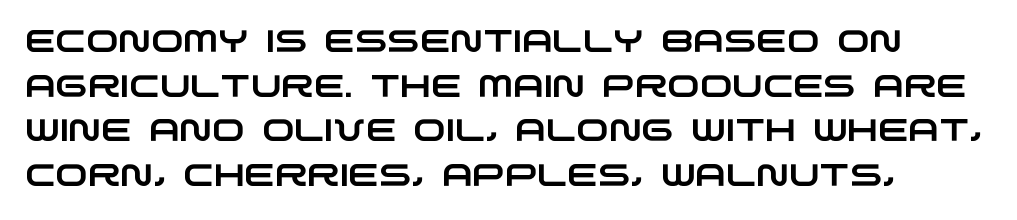
Descenders are the only things crossing below the line. This is sans-serif lettering, the kind often seen on screens and signage. How are the letters spaced? Ordinarily, with no added tracking. The letters advance in unequal steps, a hallmark of proportional type. Successive baselines arrive at the customary interval.
